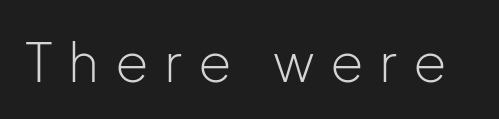
Q: Is the text bold? A: No.
Q: Is the text italic (slanted)? A: No, it is upright.
Q: Is the typeface a serif or a sans-serif typeface? A: Sans-serif.
Q: Is the text underlined? A: No.
Q: Is the spacing between letters normal or unusually wide? A: Unusually wide.
Q: Width (condensed, normal, or wide)? A: Normal.
Q: Stroke contrast? A: Low.
Q: x-height? A: Medium.
Q: Monospaced? A: No.
